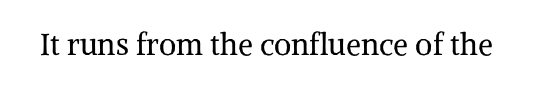
Q: Is the text bold? A: No.
Q: Is the text italic (slanted)? A: No, it is upright.
Q: Is the typeface a serif or a sans-serif typeface? A: Serif.
Q: Is the text underlined? A: No.
Q: Is the spacing between letters normal or unusually wide? A: Normal.
Q: Width (condensed, normal, or wide)? A: Normal.
Q: Stroke contrast? A: Medium.
Q: x-height? A: Medium.
Q: Monospaced? A: No.
